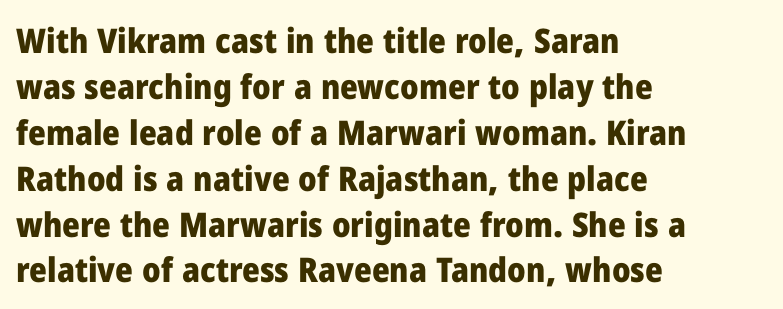
Q: Is the text bold? A: Yes.
Q: Is the text italic (slanted)? A: No, it is upright.
Q: Is the typeface a serif or a sans-serif typeface? A: Sans-serif.
Q: Is the text underlined? A: No.
Q: How is the paragraph aligned? A: Left-aligned.
Q: Is the spacing between letters normal or unusually wide? A: Normal.
Q: Is the spacing between lines tight, normal or loose? A: Normal.
Q: Width (condensed, normal, or wide)? A: Normal.
Q: Stroke contrast? A: Low.
Q: x-height? A: Medium.
Q: Monospaced? A: No.
